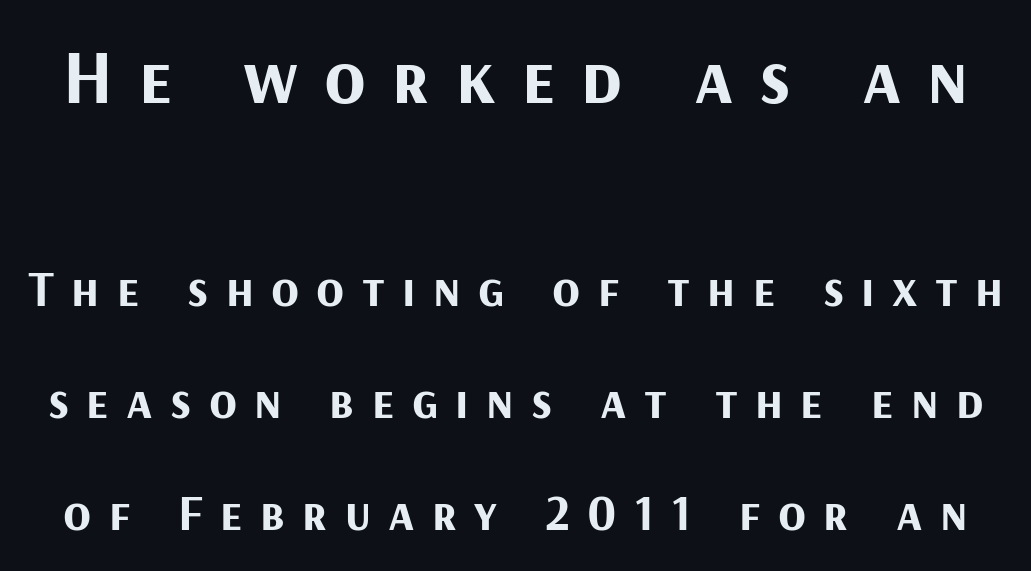
The image shows 76 px bold sans-serif type, upright; set loose line spacing (2.2x), unusually wide letter spacing (+0.34 em), not underlined; the first (top) block is 1.49x larger; medium stroke contrast and a medium x-height.
